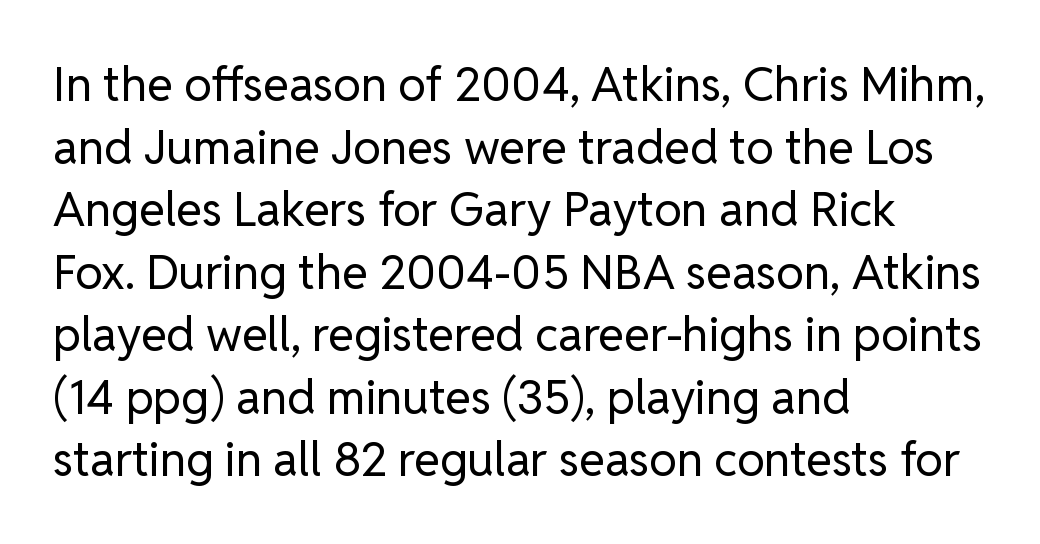
The image shows 47 px regular-weight sans-serif type, upright; set left-aligned, normal line spacing (1.33x), normal letter spacing, not underlined; low stroke contrast and a medium x-height.
